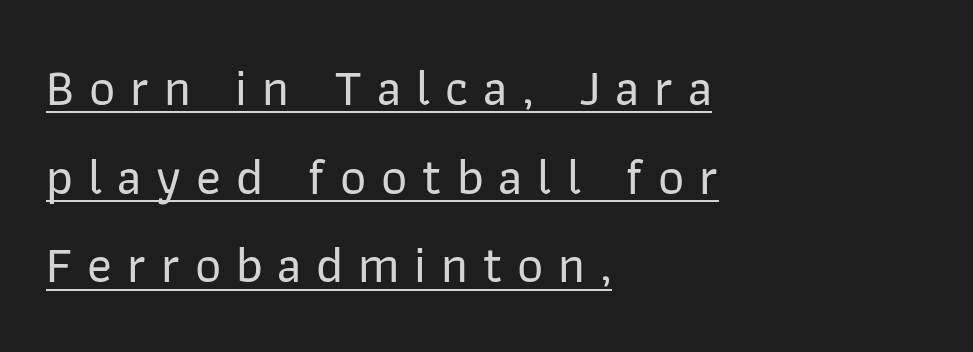
Every row of glyphs begins at an identical x-position on the left. Decoration check: the copy is underlined. You could only call the tracking loose — the letters float apart. The axis of the letterforms is exactly vertical. Note: no serifs on the glyphs.
